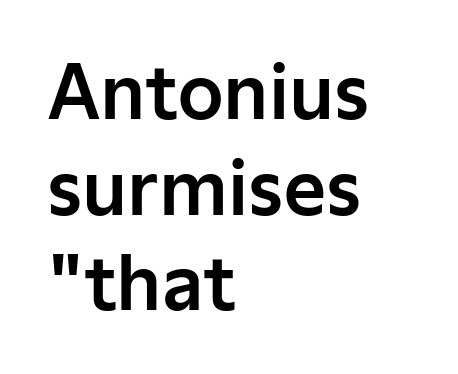
Q: Is the text italic (slanted)? A: No, it is upright.
Q: Is the typeface a serif or a sans-serif typeface? A: Sans-serif.
Q: Is the text underlined? A: No.
Q: How is the paragraph aligned? A: Left-aligned.
Q: Is the spacing between letters normal or unusually wide? A: Normal.
Q: Is the spacing between lines tight, normal or loose? A: Normal.
Q: Width (condensed, normal, or wide)? A: Normal.
Q: Stroke contrast? A: Low.
Q: x-height? A: Medium.
Q: Monospaced? A: No.
